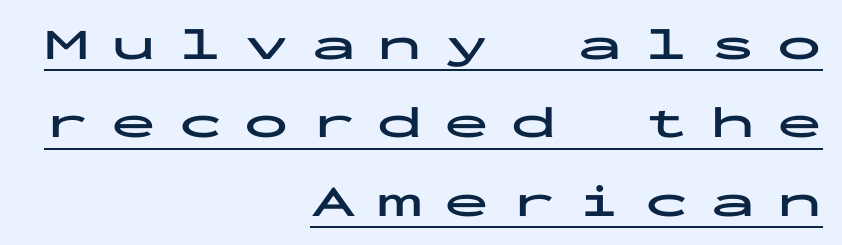
Q: Is the text bold? A: Yes.
Q: Is the text italic (slanted)? A: No, it is upright.
Q: Is the typeface a serif or a sans-serif typeface? A: Sans-serif.
Q: Is the text underlined? A: Yes.
Q: How is the paragraph aligned? A: Right-aligned.
Q: Is the spacing between letters normal or unusually wide? A: Unusually wide.
Q: Width (condensed, normal, or wide)? A: Wide.
Q: Stroke contrast? A: Low.
Q: x-height? A: Medium.
Q: Monospaced? A: Yes.
